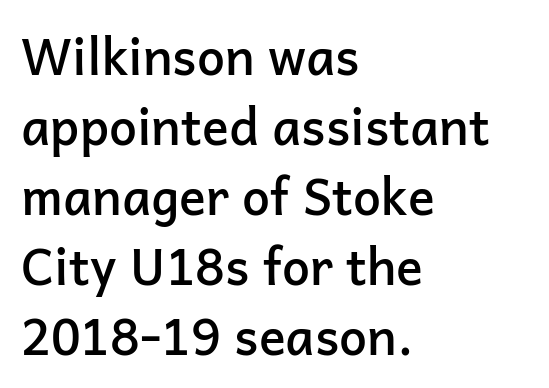
Q: Is the text bold? A: Semi-bold.
Q: Is the text italic (slanted)? A: No, it is upright.
Q: Is the typeface a serif or a sans-serif typeface? A: Sans-serif.
Q: Is the text underlined? A: No.
Q: How is the paragraph aligned? A: Left-aligned.
Q: Is the spacing between letters normal or unusually wide? A: Normal.
Q: Is the spacing between lines tight, normal or loose? A: Normal.
Q: Width (condensed, normal, or wide)? A: Normal.
Q: Stroke contrast? A: Low.
Q: x-height? A: Medium.
Q: Monospaced? A: No.
